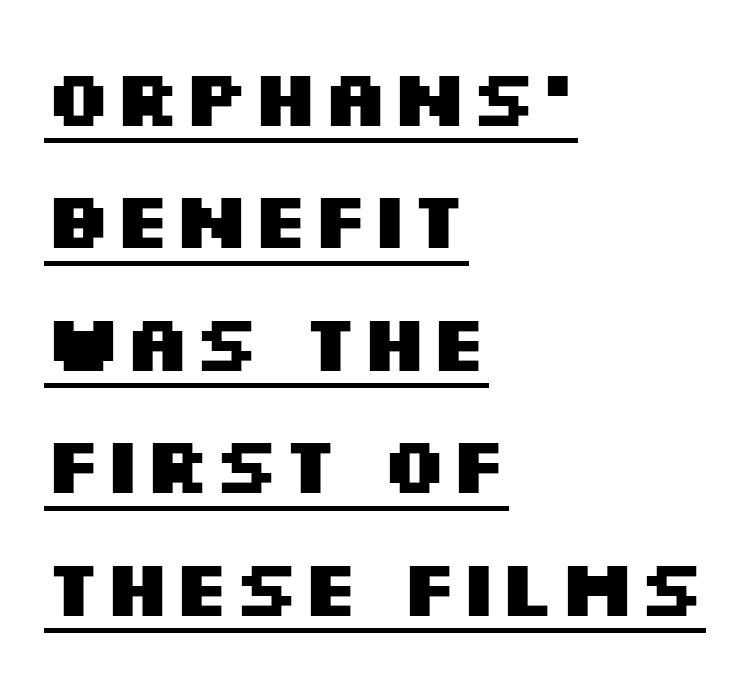
{"serif": "no", "italic": "no", "bold": "yes", "weight": "heavy", "width": "wide", "stroke_contrast": "medium", "x_height": "large", "monospaced": "no", "underline": "yes", "align": "left", "line_spacing": "normal", "line_spacing_ratio": 1.55, "letter_spacing": "normal", "letter_spacing_em": 0.0, "glyph_px": 79}
